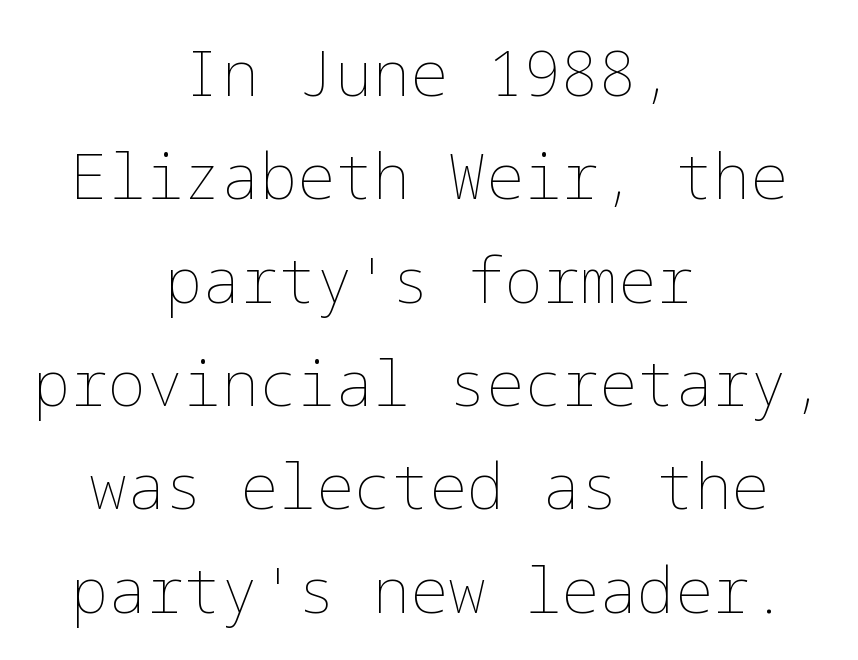
{"italic": "no", "bold": "no", "weight": "thin", "width": "normal", "stroke_contrast": "low", "x_height": "medium", "underline": "no", "align": "center", "line_spacing": "normal", "line_spacing_ratio": 1.64, "letter_spacing": "normal", "letter_spacing_em": 0.0, "glyph_px": 63}
